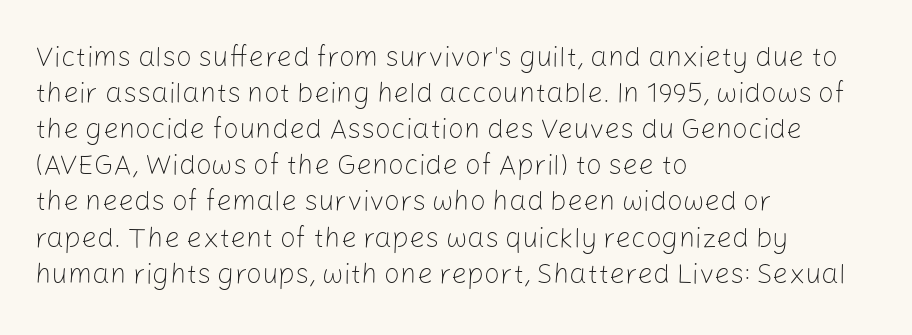
Q: Is the text bold? A: No.
Q: Is the text italic (slanted)? A: No, it is upright.
Q: Is the typeface a serif or a sans-serif typeface? A: Sans-serif.
Q: Is the text underlined? A: No.
Q: How is the paragraph aligned? A: Left-aligned.
Q: Is the spacing between letters normal or unusually wide? A: Normal.
Q: Is the spacing between lines tight, normal or loose? A: Normal.
Q: Width (condensed, normal, or wide)? A: Normal.
Q: Stroke contrast? A: Low.
Q: x-height? A: Medium.
Q: Monospaced? A: No.
